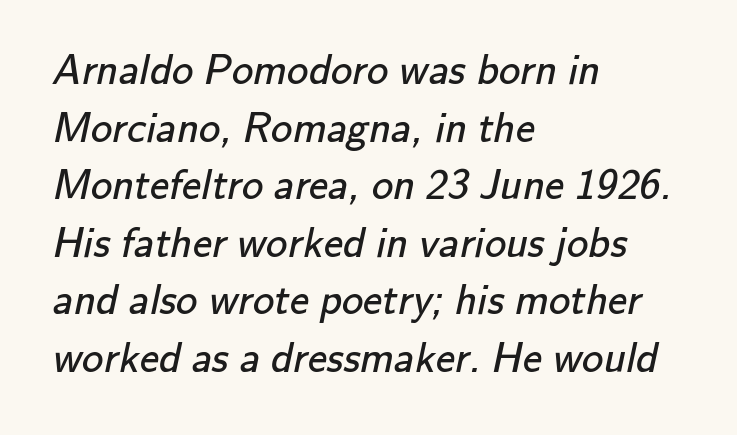
Q: Is the text bold? A: No.
Q: Is the typeface a serif or a sans-serif typeface? A: Sans-serif.
Q: Is the text underlined? A: No.
Q: How is the paragraph aligned? A: Left-aligned.
Q: Is the spacing between letters normal or unusually wide? A: Normal.
Q: Is the spacing between lines tight, normal or loose? A: Normal.
Q: Width (condensed, normal, or wide)? A: Normal.
Q: Stroke contrast? A: Low.
Q: x-height? A: Small.
Q: Monospaced? A: No.
